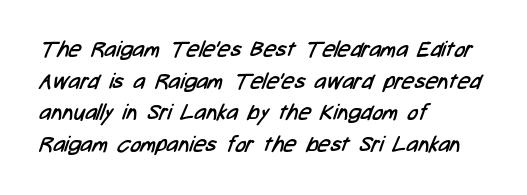
Q: Is the text bold? A: No.
Q: Is the text underlined? A: No.
Q: How is the paragraph aligned? A: Left-aligned.
Q: Is the spacing between letters normal or unusually wide? A: Normal.
Q: Is the spacing between lines tight, normal or loose? A: Normal.
